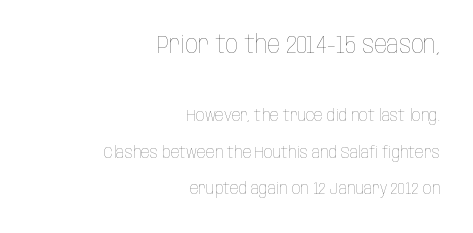
{"italic": "no", "bold": "no", "underline": "no", "align": "right", "line_spacing": "loose", "line_spacing_ratio": 2.16, "letter_spacing": "normal", "letter_spacing_em": 0.0, "larger_block": "first", "size_ratio": 1.47, "glyph_px": 25}
